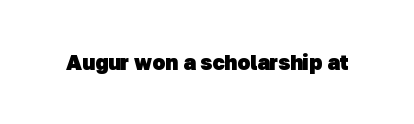
Q: Is the text bold? A: Yes.
Q: Is the text underlined? A: No.
Q: Is the spacing between letters normal or unusually wide? A: Normal.
